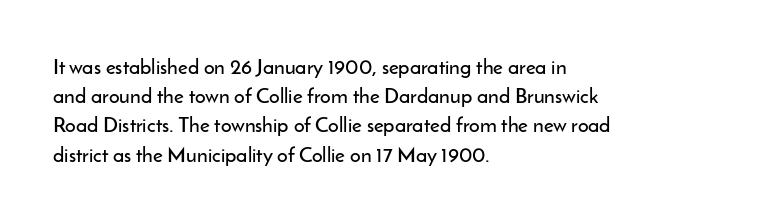
Each word holds together tightly as a unit, with standard inter-letter gaps. Left-aligned paragraph, ragged on the right. The vertical gap from one line to the next is medium. Nope, not italic — everything's standing straight. Check the space under the baseline: it is left empty.
